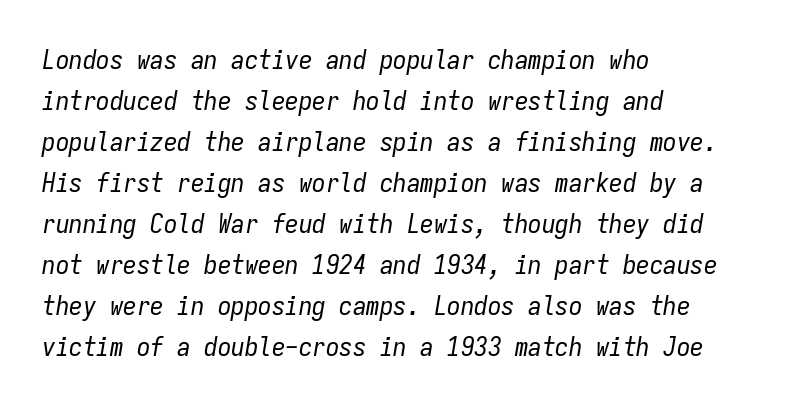
Q: Is the text bold? A: No.
Q: Is the text italic (slanted)? A: Yes, it leans right by about 9 degrees.
Q: Is the text underlined? A: No.
Q: How is the paragraph aligned? A: Left-aligned.
Q: Is the spacing between letters normal or unusually wide? A: Normal.
Q: Is the spacing between lines tight, normal or loose? A: Normal.
